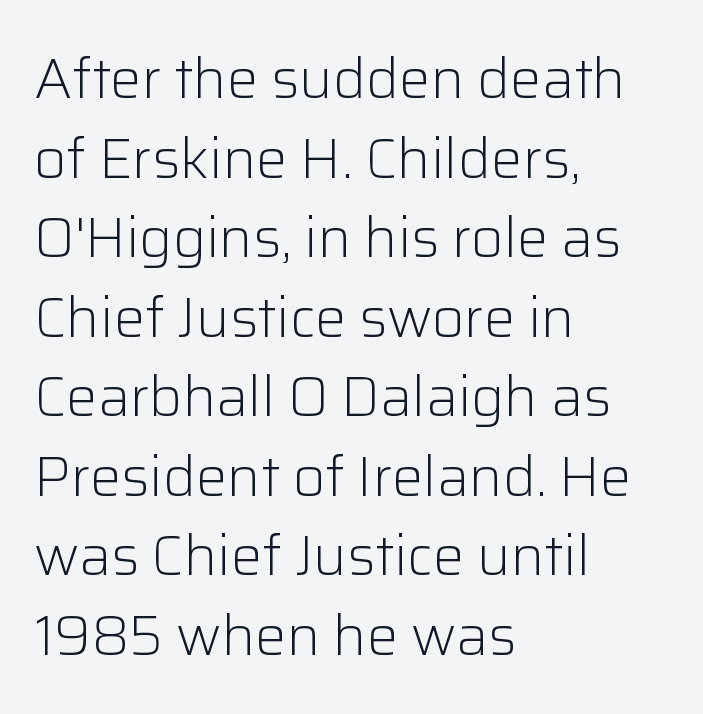
{"serif": "no", "italic": "no", "bold": "no", "weight": "light", "width": "normal", "stroke_contrast": "low", "x_height": "medium", "monospaced": "no", "underline": "no", "align": "left", "line_spacing": "normal", "line_spacing_ratio": 1.42, "letter_spacing": "normal", "letter_spacing_em": 0.0, "glyph_px": 56}
